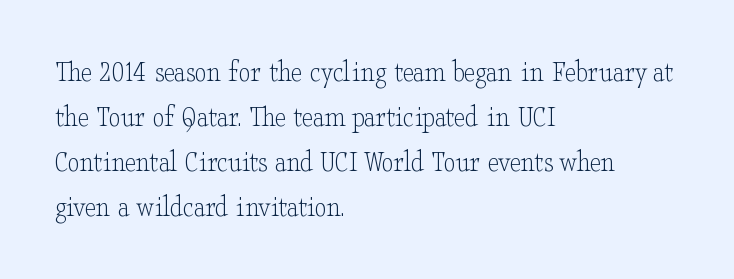
The image shows 30 px light, wide serif type, upright; set left-aligned, normal line spacing (1.5x), normal letter spacing, not underlined; low stroke contrast and a small x-height.
